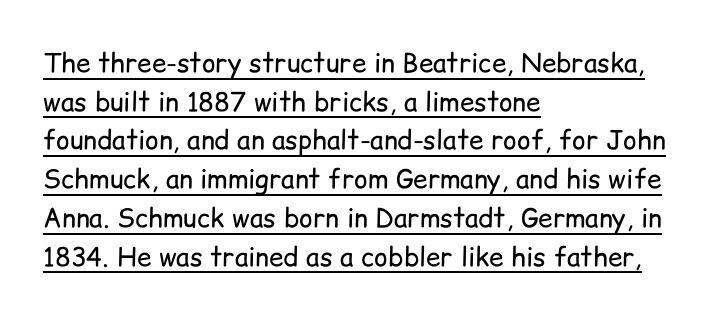
The image shows 26 px text type, upright; set left-aligned, normal line spacing (1.49x), normal letter spacing, underlined.
